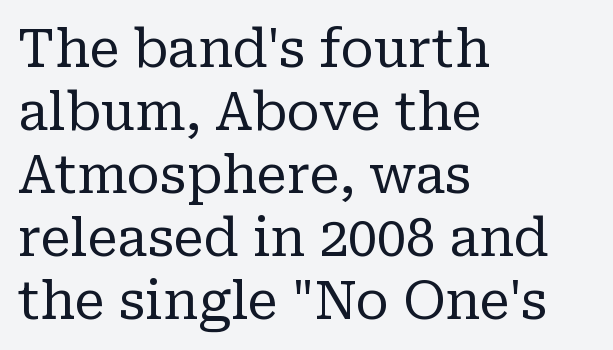
{"serif": "yes", "italic": "no", "bold": "no", "weight": "regular", "width": "normal", "stroke_contrast": "low", "x_height": "medium", "monospaced": "no", "underline": "no", "align": "left", "line_spacing_ratio": 1.21, "letter_spacing": "normal", "letter_spacing_em": 0.0, "glyph_px": 52}
